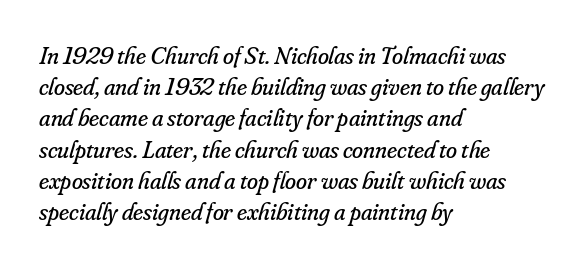
Q: Is the text bold? A: No.
Q: Is the text italic (slanted)? A: Yes, it leans right by about 16 degrees.
Q: Is the text underlined? A: No.
Q: How is the paragraph aligned? A: Left-aligned.
Q: Is the spacing between letters normal or unusually wide? A: Normal.
Q: Is the spacing between lines tight, normal or loose? A: Normal.
